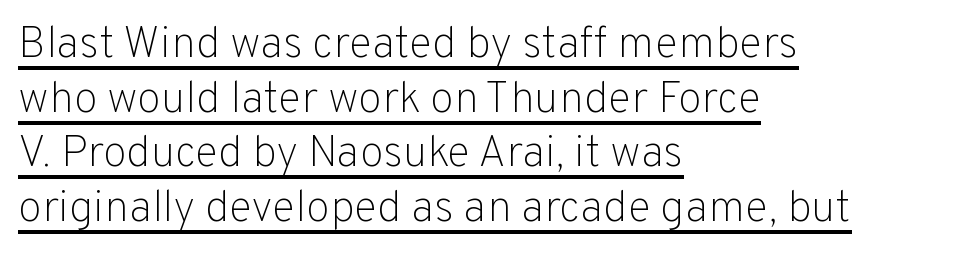
Q: Is the text bold? A: No.
Q: Is the text italic (slanted)? A: No, it is upright.
Q: Is the typeface a serif or a sans-serif typeface? A: Sans-serif.
Q: Is the text underlined? A: Yes.
Q: How is the paragraph aligned? A: Left-aligned.
Q: Is the spacing between letters normal or unusually wide? A: Normal.
Q: Width (condensed, normal, or wide)? A: Normal.
Q: Stroke contrast? A: Low.
Q: x-height? A: Medium.
Q: Monospaced? A: No.
